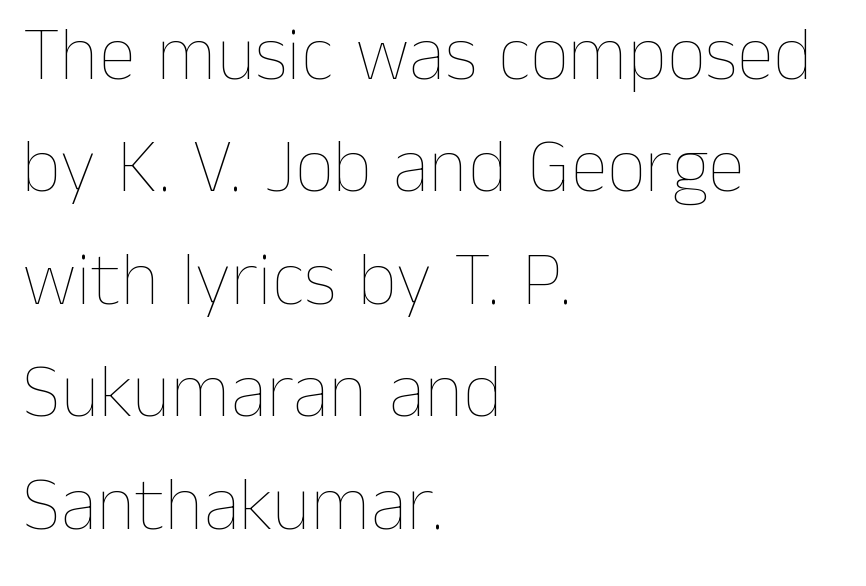
Q: Is the text bold? A: No.
Q: Is the text italic (slanted)? A: No, it is upright.
Q: Is the text underlined? A: No.
Q: How is the paragraph aligned? A: Left-aligned.
Q: Is the spacing between letters normal or unusually wide? A: Normal.
Q: Is the spacing between lines tight, normal or loose? A: Normal.
Q: Width (condensed, normal, or wide)? A: Normal.
Q: Stroke contrast? A: Low.
Q: x-height? A: Medium.
Q: Monospaced? A: No.
